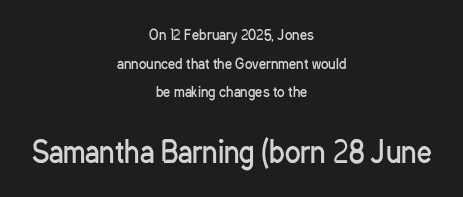
Glyph-to-glyph distance matches everyday printed text. Spacing verdict: proportional, widths tailored to each character. Words float on clear page, feet unadorned. Reading down the block, each line starts at a different indent, mirrored at its end. Size contrast runs from small at the top to large at the bottom. Weight: in the light-to-regular range.
